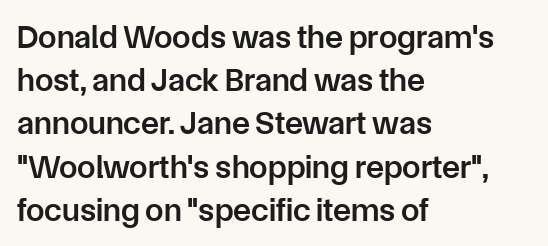
Q: Is the text bold? A: Semi-bold.
Q: Is the text italic (slanted)? A: No, it is upright.
Q: Is the typeface a serif or a sans-serif typeface? A: Sans-serif.
Q: Is the text underlined? A: No.
Q: How is the paragraph aligned? A: Left-aligned.
Q: Is the spacing between letters normal or unusually wide? A: Normal.
Q: Is the spacing between lines tight, normal or loose? A: Normal.
Q: Width (condensed, normal, or wide)? A: Normal.
Q: Stroke contrast? A: Low.
Q: x-height? A: Medium.
Q: Monospaced? A: No.
